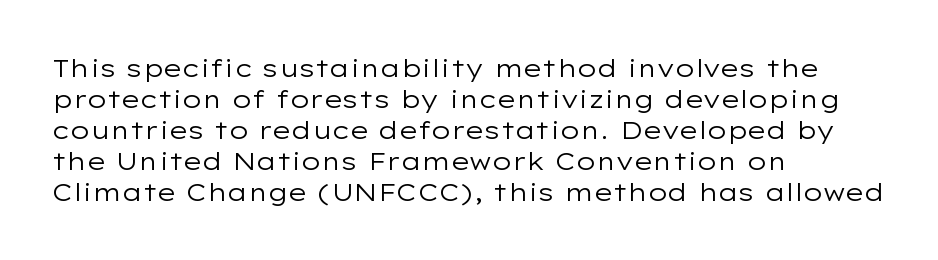
A light-to-regular cut is what we see here. Clear beneath every line of the passage. Vertical strokes here are truly vertical. The passage shown has conventional tracking throughout. Leftover space on each line is placed entirely after the last word.
